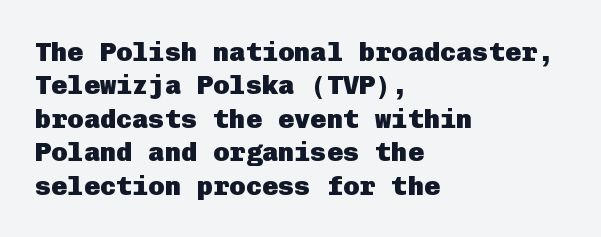
There is no visible air inserted between adjacent glyphs. Compared with a centered layout, this one pins lines to the left instead. The strokes are fattened all the way to bold. A typesetter would mark this as roman, not italic. The words here are not underlined.
